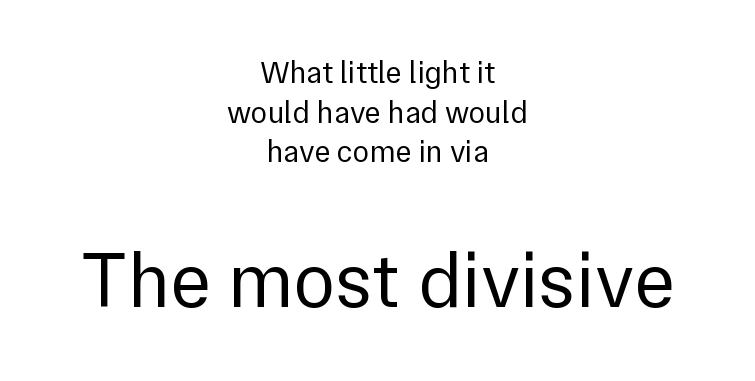
Which margin do the lines hug? Neither — every line sits in the middle. Scale increases going downward across the two blocks. The line texture is even and compact thanks to regular tracking. A roman cut, with each character standing at attention. Are there feet on the stems? There aren't — it's a sans.
